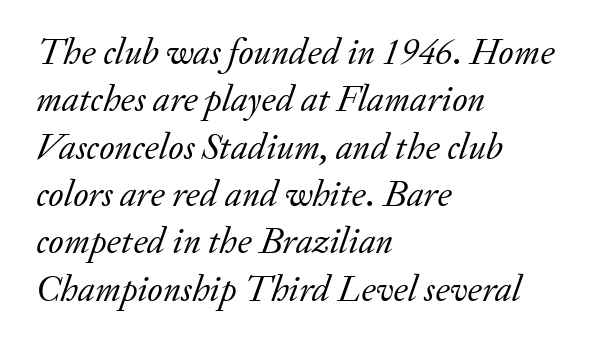
The image shows 37 px regular-weight serif type, italic (leaning right); set left-aligned, normal line spacing (1.28x), normal letter spacing, not underlined; low stroke contrast and a small x-height.
